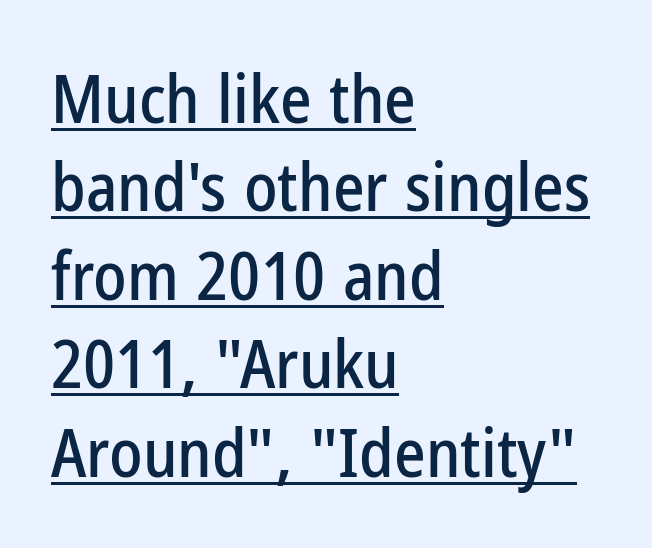
The image shows 67 px condensed sans-serif type, upright; set left-aligned, normal line spacing (1.32x), normal letter spacing, underlined; low stroke contrast and a medium x-height.
